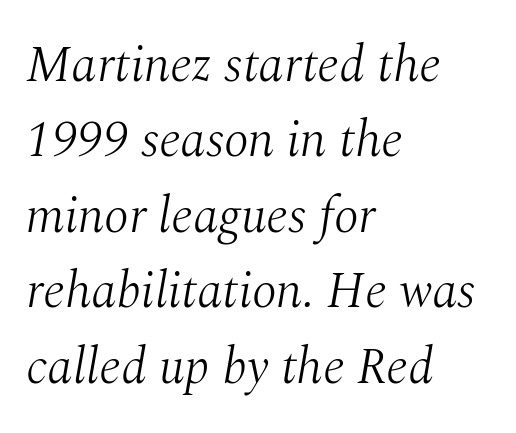
{"serif": "yes", "italic": "yes", "lean": "right", "slant_degrees": 10, "bold": "no", "weight": "light", "width": "normal", "stroke_contrast": "medium", "x_height": "medium", "monospaced": "no", "underline": "no", "align": "left", "line_spacing": "normal", "line_spacing_ratio": 1.48, "letter_spacing": "normal", "letter_spacing_em": 0.0, "glyph_px": 51}
